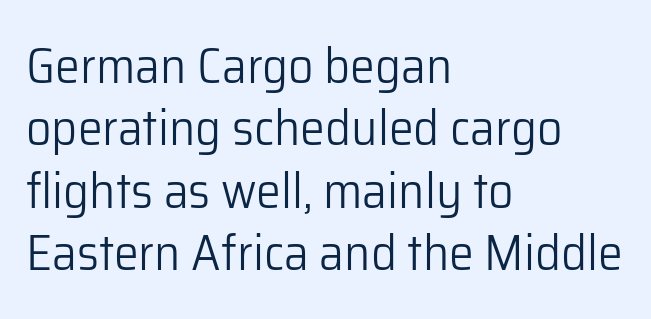
Q: Is the text bold? A: No.
Q: Is the text italic (slanted)? A: No, it is upright.
Q: Is the typeface a serif or a sans-serif typeface? A: Sans-serif.
Q: Is the text underlined? A: No.
Q: How is the paragraph aligned? A: Left-aligned.
Q: Is the spacing between letters normal or unusually wide? A: Normal.
Q: Is the spacing between lines tight, normal or loose? A: Normal.
Q: Width (condensed, normal, or wide)? A: Normal.
Q: Stroke contrast? A: Low.
Q: x-height? A: Medium.
Q: Monospaced? A: No.
